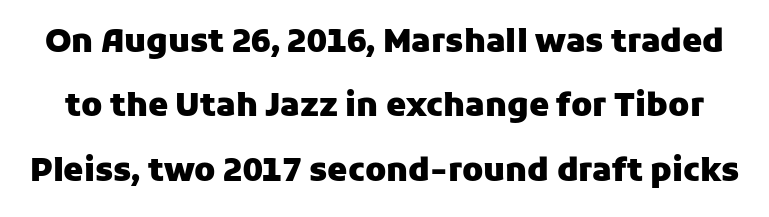
The image shows 32 px heavy sans-serif type, upright; set loose line spacing (2.01x), normal letter spacing, not underlined; low stroke contrast and a medium x-height.
